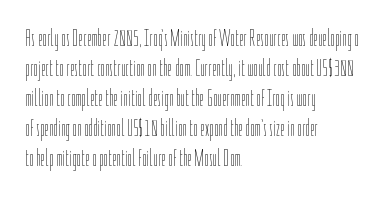
The image shows 23 px text type, upright; set left-aligned, normal line spacing (1.3x), normal letter spacing, not underlined.
